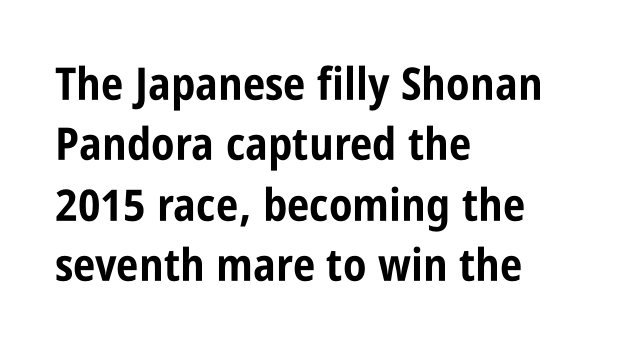
{"serif": "no", "italic": "no", "bold": "yes", "weight": "bold", "width": "condensed", "stroke_contrast": "low", "x_height": "large", "monospaced": "no", "underline": "no", "align": "left", "line_spacing": "normal", "line_spacing_ratio": 1.34, "letter_spacing": "normal", "letter_spacing_em": 0.0, "glyph_px": 45}
